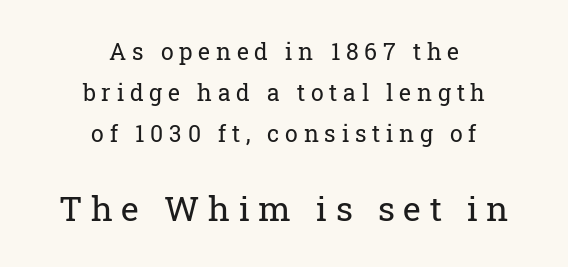
The image shows 34 px regular-weight serif type, upright; set centered, line spacing 1.78x, unusually wide letter spacing (+0.25 em), not underlined; the second (bottom) block is 1.48x larger; low stroke contrast and a medium x-height.
